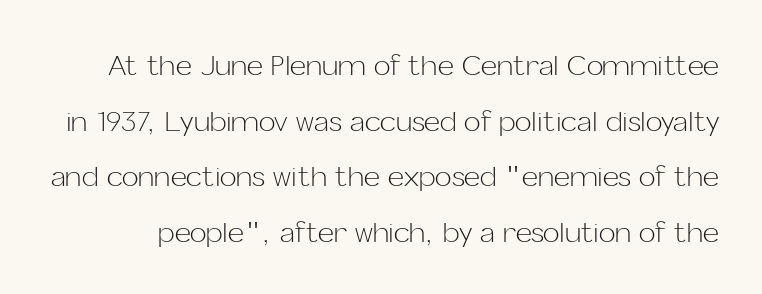
{"serif": "no", "italic": "no", "bold": "no", "weight": "light", "width": "normal", "stroke_contrast": "low", "x_height": "medium", "monospaced": "no", "underline": "no", "line_spacing": "loose", "line_spacing_ratio": 1.99, "letter_spacing": "normal", "letter_spacing_em": 0.0, "glyph_px": 28}
